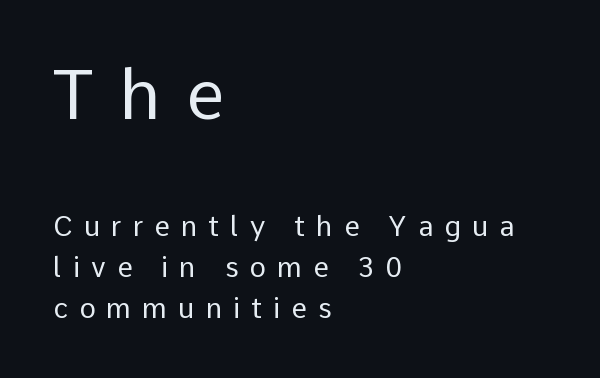
Q: Is the text bold? A: No.
Q: Is the text italic (slanted)? A: No, it is upright.
Q: Is the typeface a serif or a sans-serif typeface? A: Sans-serif.
Q: Is the text underlined? A: No.
Q: How is the paragraph aligned? A: Left-aligned.
Q: Is the spacing between letters normal or unusually wide? A: Unusually wide.
Q: Is the spacing between lines tight, normal or loose? A: Normal.
Q: Which block of text is set in a larger size, the first (top) or the second (bottom)? A: The first (top) one.
Q: Width (condensed, normal, or wide)? A: Normal.
Q: Stroke contrast? A: Low.
Q: x-height? A: Medium.
Q: Monospaced? A: No.
